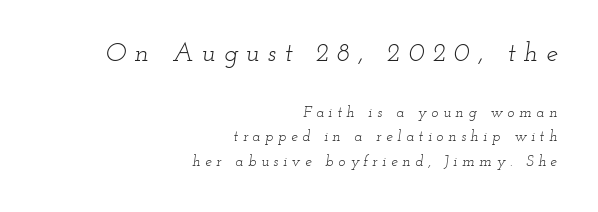
{"italic": "yes", "lean": "right", "slant_degrees": 12, "bold": "no", "underline": "no", "align": "right", "line_spacing": "normal", "line_spacing_ratio": 1.65, "letter_spacing": "wide", "letter_spacing_em": 0.31, "larger_block": "first", "size_ratio": 1.73, "glyph_px": 26}
